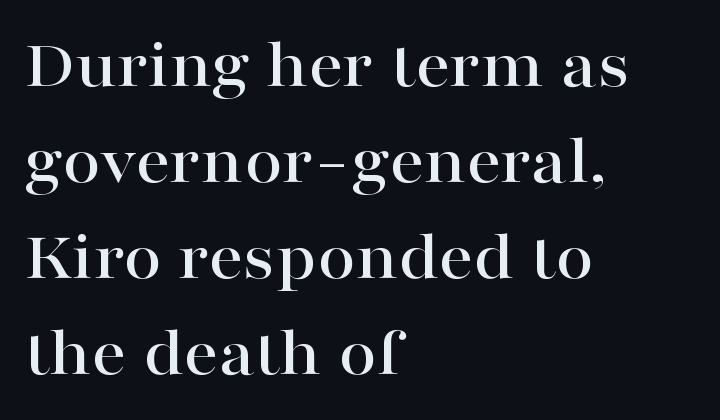
Where is the straight margin? On the left. The words here are not underlined. The passage shown stacks its lines at a standard gap. This sample uses an upright cut, with every glyph sitting square on the baseline. The letters carry serifs — small finishing strokes at the ends of their stems.
